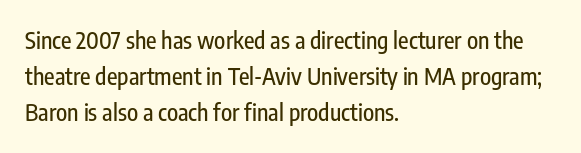
The image shows 23 px text type, upright; set left-aligned, normal line spacing (1.57x), normal letter spacing, not underlined.
